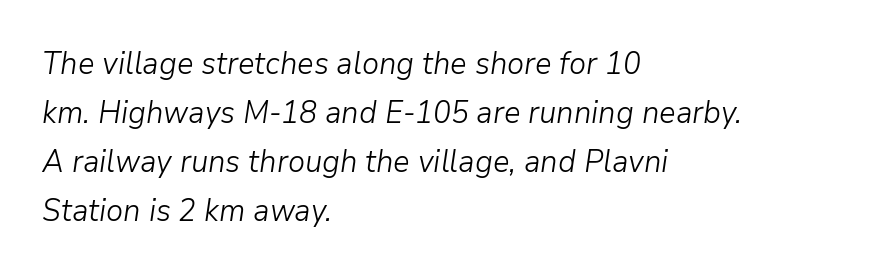
{"italic": "yes", "lean": "right", "slant_degrees": 9, "bold": "no", "weight": "light", "width": "normal", "stroke_contrast": "low", "x_height": "medium", "monospaced": "no", "underline": "no", "align": "left", "line_spacing": "normal", "line_spacing_ratio": 1.58, "letter_spacing": "normal", "letter_spacing_em": 0.0, "glyph_px": 31}
